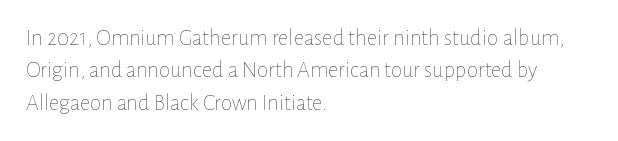
{"italic": "no", "bold": "no", "underline": "no", "align": "left", "line_spacing": "normal", "line_spacing_ratio": 1.41, "letter_spacing": "normal", "letter_spacing_em": 0.0, "glyph_px": 23}
